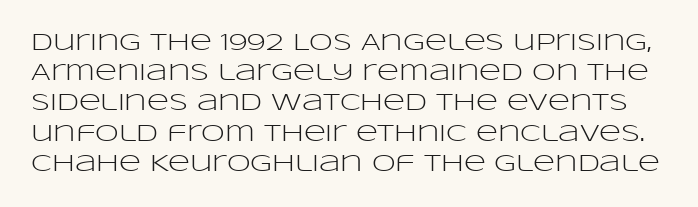
Q: Is the text bold? A: No.
Q: Is the text italic (slanted)? A: No, it is upright.
Q: Is the text underlined? A: No.
Q: Is the spacing between letters normal or unusually wide? A: Normal.
Q: Is the spacing between lines tight, normal or loose? A: Normal.
